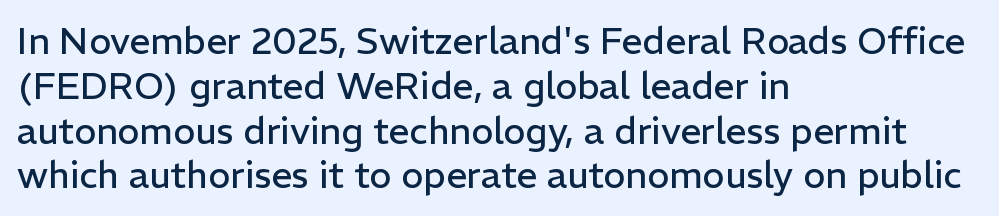
The image shows 37 px regular-weight sans-serif type, upright; set left-aligned, line spacing 1.21x, normal letter spacing, not underlined; low stroke contrast and a medium x-height.
